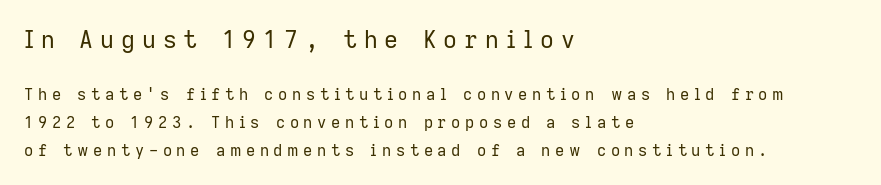
{"italic": "no", "bold": "no", "underline": "no", "align": "left", "line_spacing_ratio": 1.72, "letter_spacing": "wide", "letter_spacing_em": 0.29, "larger_block": "first", "size_ratio": 1.5, "glyph_px": 24}
